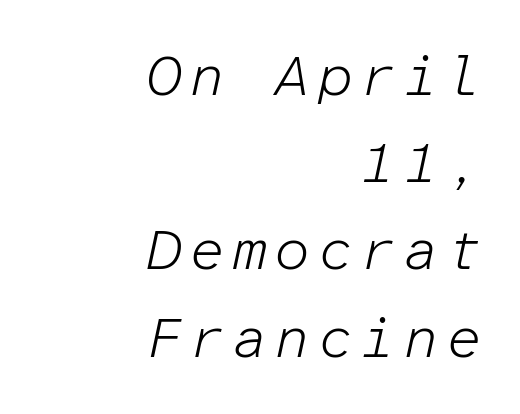
The lines sit at an ordinary, default distance from one another. The glyphs are unaccompanied by any horizontal stroke below them. Quick note: italic. This sample has the even, mechanical cadence of fixed-width lettering. This rendering uses right alignment, leaving the left contour irregular.
